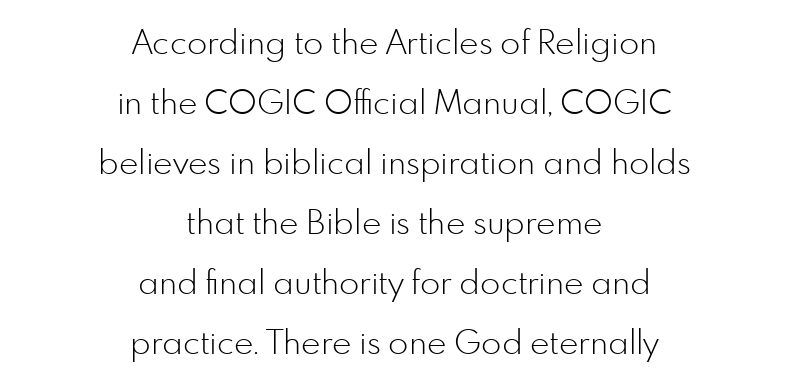
The passage shown is not bold in any degree. This sample is center-justified, so both line endings float freely. Spacing between characters is what you'd get straight out of the box. Do the characters align in a grid? No, the font is proportional.
